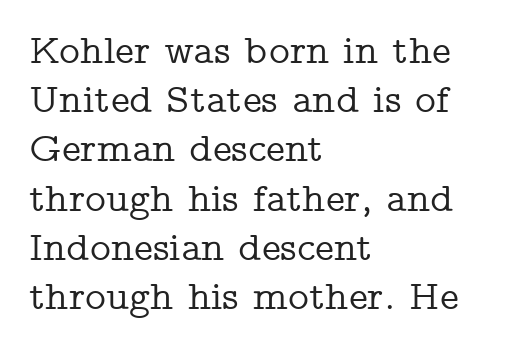
The image shows 40 px wide serif type, upright; set left-aligned, line spacing 1.23x, normal letter spacing, not underlined; low stroke contrast and a medium x-height.
